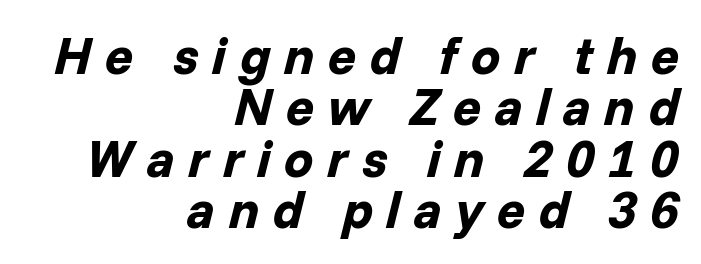
Q: Is the text bold? A: Yes.
Q: Is the text italic (slanted)? A: Yes, it leans right by about 14 degrees.
Q: Is the text underlined? A: No.
Q: How is the paragraph aligned? A: Right-aligned.
Q: Is the spacing between letters normal or unusually wide? A: Unusually wide.
Q: Is the spacing between lines tight, normal or loose? A: Tight.
Q: Width (condensed, normal, or wide)? A: Normal.
Q: Stroke contrast? A: Low.
Q: x-height? A: Medium.
Q: Monospaced? A: No.
